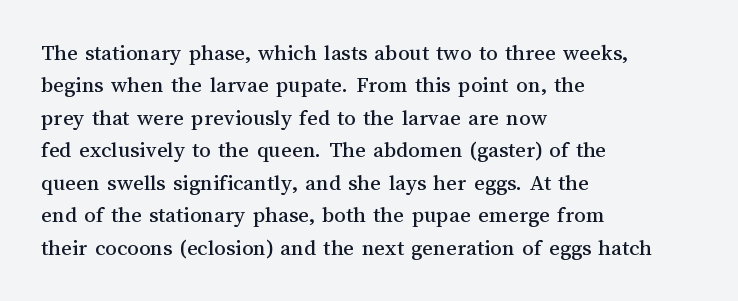
Rule under the text: the space is simply empty. Glyph-to-glyph distance matches everyday printed text. This block has exactly the height ordinary leading produces. Every character sits straight up, as roman type does. Teacher's note: observe the even left margin — that is flush-left alignment.
